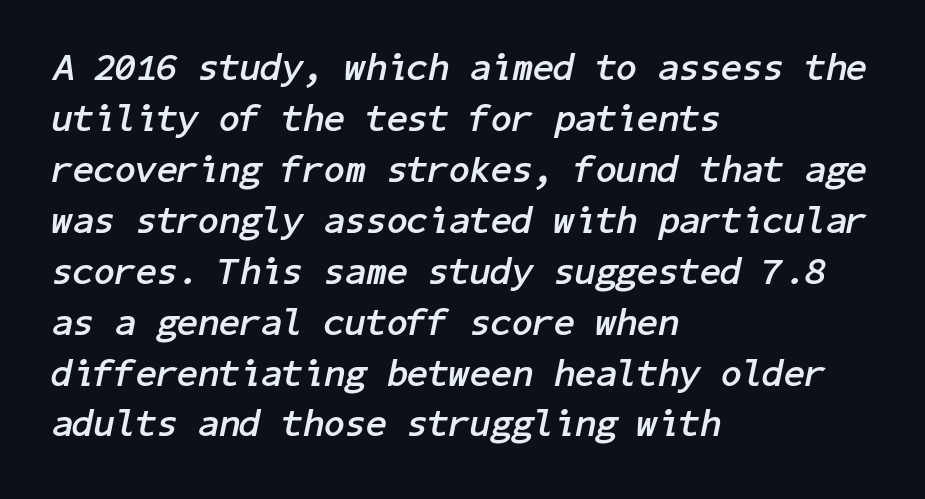
{"italic": "yes", "lean": "right", "slant_degrees": 11, "bold": "yes", "weight": "semibold", "width": "normal", "stroke_contrast": "low", "x_height": "medium", "underline": "no", "align": "left", "line_spacing": "normal", "line_spacing_ratio": 1.34, "letter_spacing": "normal", "letter_spacing_em": 0.0, "glyph_px": 38}
